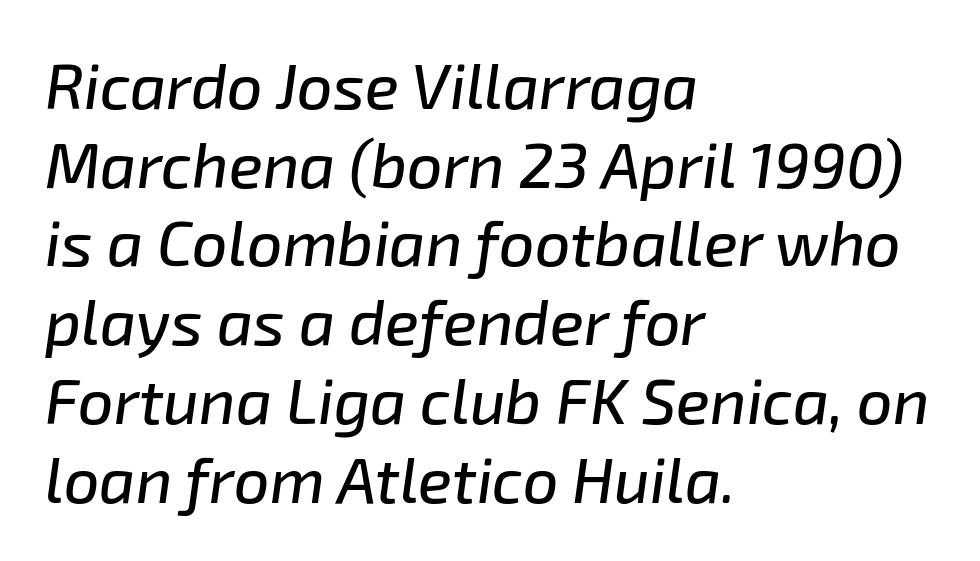
Each new line begins a customary step beneath the previous one. Short and long lines alike share a common starting point at left. Does the lettering tilt? It does — this is italic. Does extra space separate the letters? No, they use regular spacing. Do the characters align in a grid? No, the font is proportional.
